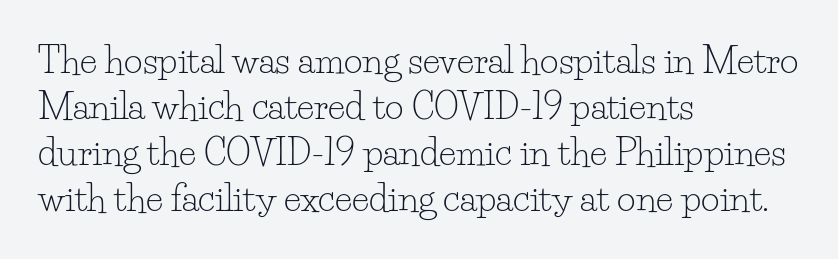
The image shows 36 px light serif type, upright; set left-aligned, normal line spacing (1.28x), normal letter spacing, not underlined; low stroke contrast and a small x-height.
